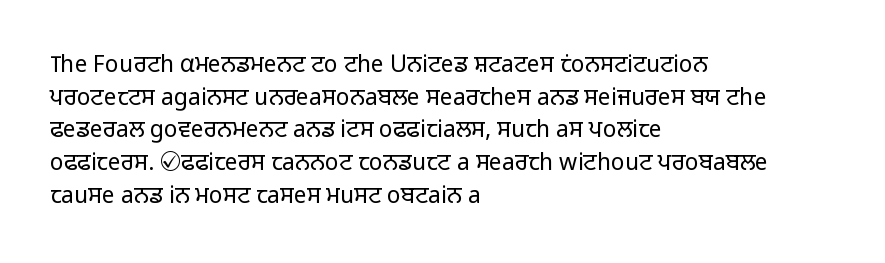
Q: Is the text bold? A: No.
Q: Is the text italic (slanted)? A: No, it is upright.
Q: Is the text underlined? A: No.
Q: How is the paragraph aligned? A: Left-aligned.
Q: Is the spacing between letters normal or unusually wide? A: Normal.
Q: Is the spacing between lines tight, normal or loose? A: Normal.
